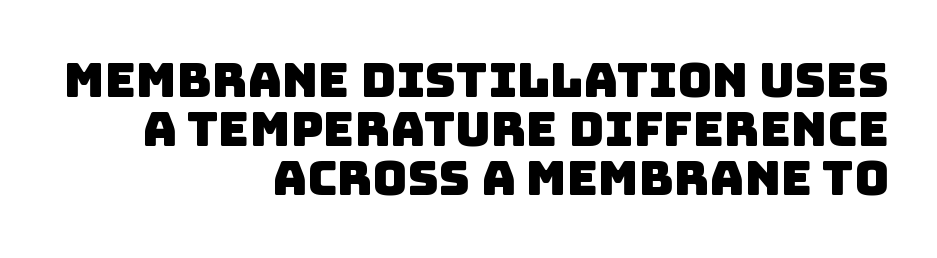
Descender tails drop into unmarked territory. Vertically, the passage feels compressed, each row crowding the next. Horizontal alignment here is rightward, an uncommon choice for prose. The font family rendered here belongs to the sans-serif group.
